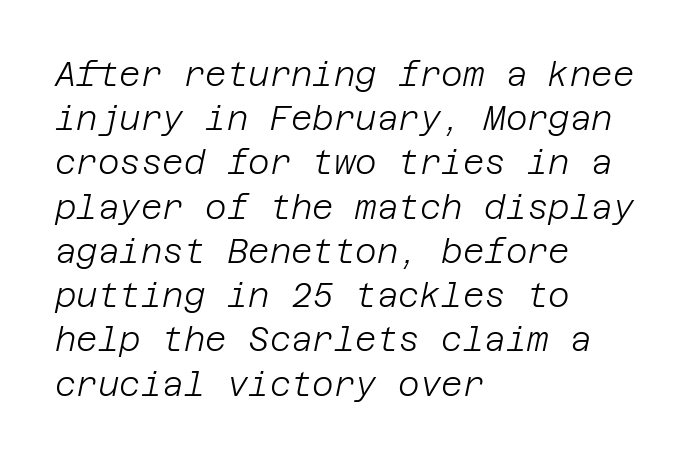
{"italic": "yes", "lean": "right", "slant_degrees": 12, "bold": "no", "weight": "light", "width": "normal", "stroke_contrast": "low", "x_height": "large", "underline": "no", "align": "left", "line_spacing": "normal", "line_spacing_ratio": 1.34, "letter_spacing": "normal", "letter_spacing_em": 0.0, "glyph_px": 33}
